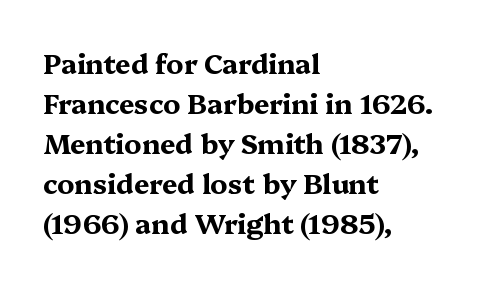
Q: Is the text bold? A: Yes.
Q: Is the text italic (slanted)? A: No, it is upright.
Q: Is the text underlined? A: No.
Q: How is the paragraph aligned? A: Left-aligned.
Q: Is the spacing between letters normal or unusually wide? A: Normal.
Q: Is the spacing between lines tight, normal or loose? A: Normal.
